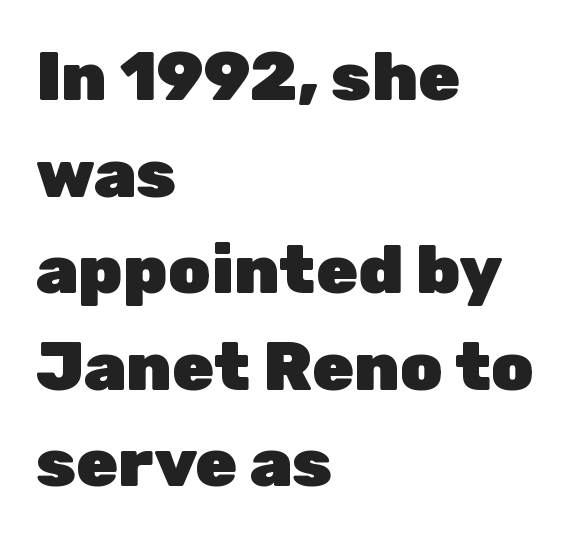
Varying glyph widths throughout — classic text-font behaviour. The letterforms sit shoulder to shoulder at normal distance. Designer's note — italics off, roman on. If you drew a ruler down the left edge, every line would touch it. The strokes are fattened all the way to bold. A sans-serif font was chosen for this passage.
